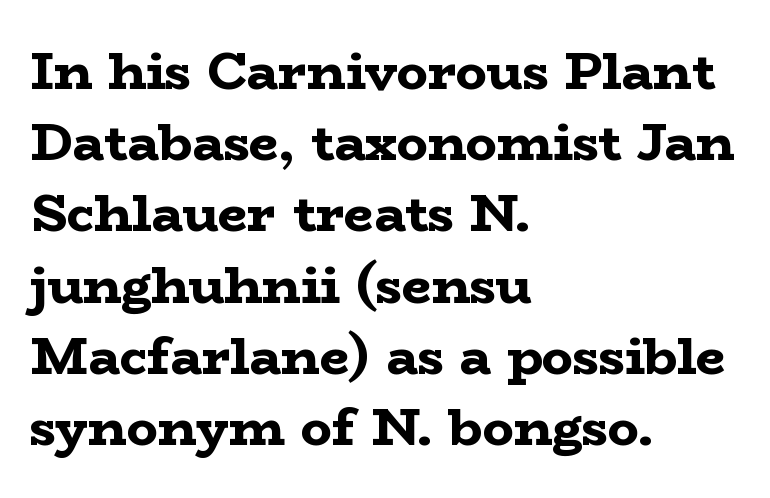
{"serif": "yes", "italic": "no", "bold": "yes", "weight": "bold", "width": "wide", "stroke_contrast": "low", "x_height": "medium", "monospaced": "no", "underline": "no", "align": "left", "line_spacing": "normal", "line_spacing_ratio": 1.37, "letter_spacing": "normal", "letter_spacing_em": 0.0, "glyph_px": 52}
